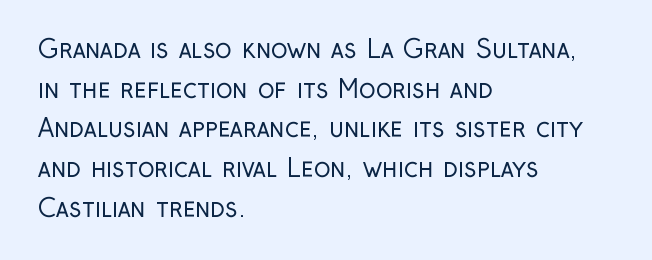
No italicization has been applied; the sample stays upright. Which margin do the lines hug? The left one — the right edge is uneven. Interline gaps are of average width in this sample. Descender tails drop into unmarked territory.
